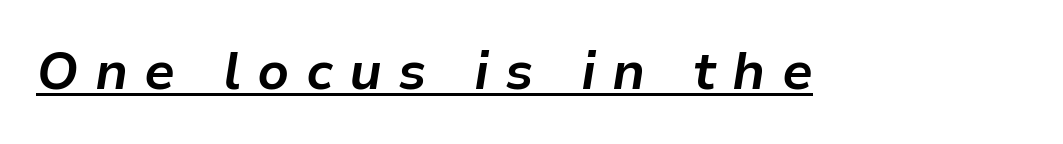
Between one letter and the next there's a generous, obvious gap. Italic? Definitely — the glyphs are oblique. Here the designer chose a conventional face with non-uniform glyph widths. Beneath each row of characters lies a ruled line.
